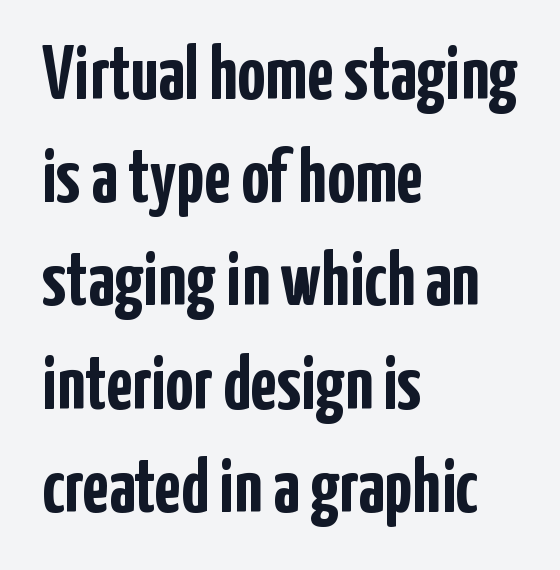
Stroke thickness is high; the sample reads as a true bold. Designer's note — italics off, roman on. This sample has the flowing, uneven cadence of proportional lettering. Students, note that the glyphs here touch the page at normal intervals. Baseline-to-baseline distance is the conventional proportion of letter height.
